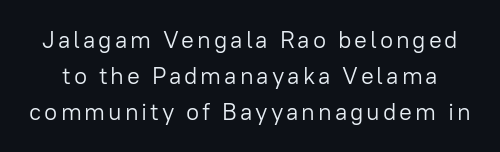
Q: Is the text bold? A: No.
Q: Is the text italic (slanted)? A: No, it is upright.
Q: Is the text underlined? A: No.
Q: Is the spacing between lines tight, normal or loose? A: Normal.
